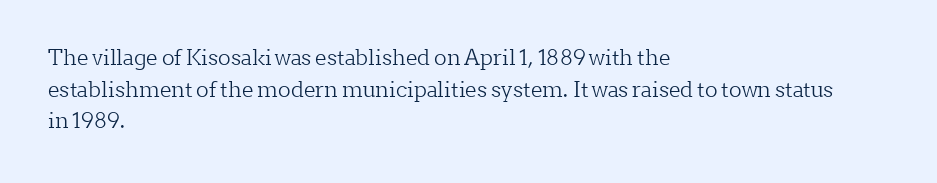
Style check: upright. Leftover space on each line is placed entirely after the last word. The rows are spaced the way most documents space them. The font is comparable to plain body text, perhaps lighter. Honestly, there is no underline to notice here at all. Nobody touched the tracking dial on this one.
